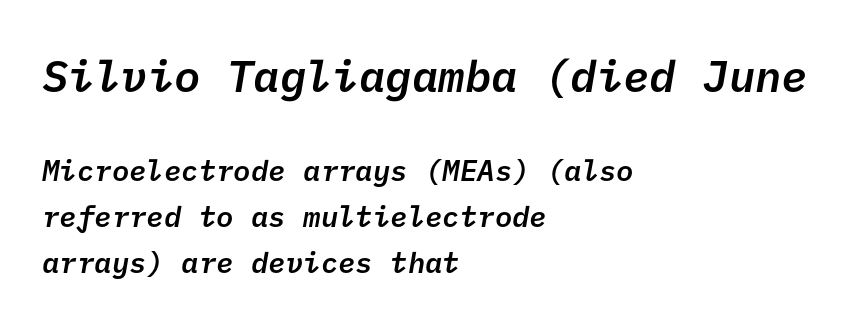
{"serif": "no", "bold": "semi", "weight": "semibold", "width": "normal", "stroke_contrast": "low", "x_height": "medium", "underline": "no", "align": "left", "line_spacing": "normal", "line_spacing_ratio": 1.6, "letter_spacing": "normal", "letter_spacing_em": 0.0, "larger_block": "first", "size_ratio": 1.52, "glyph_px": 44}
